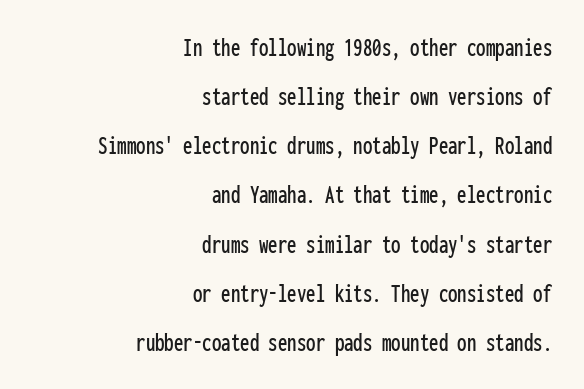
The image shows 27 px text type, upright; set right-aligned, line spacing 1.82x, normal letter spacing, not underlined.
